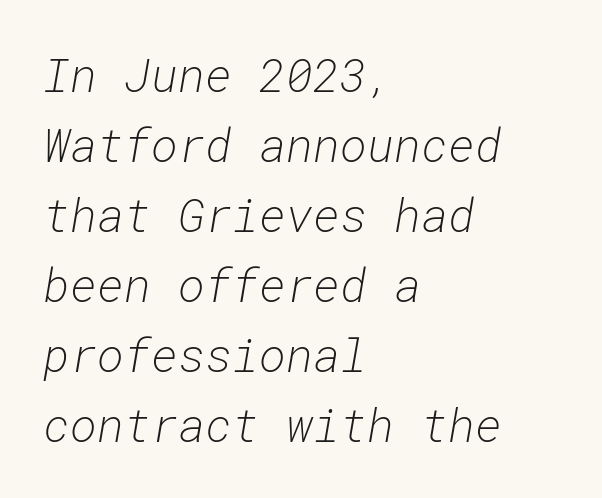
The image shows 46 px light type, italic (leaning right), monospaced; set left-aligned, normal line spacing (1.52x), normal letter spacing, not underlined; low stroke contrast and a medium x-height.
